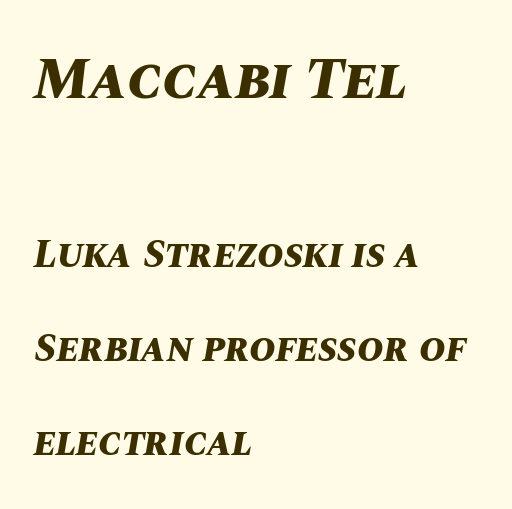
{"italic": "yes", "lean": "right", "slant_degrees": 10, "bold": "yes", "weight": "bold", "width": "normal", "stroke_contrast": "medium", "x_height": "large", "monospaced": "no", "underline": "no", "align": "left", "line_spacing": "loose", "line_spacing_ratio": 2.36, "letter_spacing": "normal", "letter_spacing_em": 0.0, "larger_block": "first", "size_ratio": 1.5, "glyph_px": 60}
